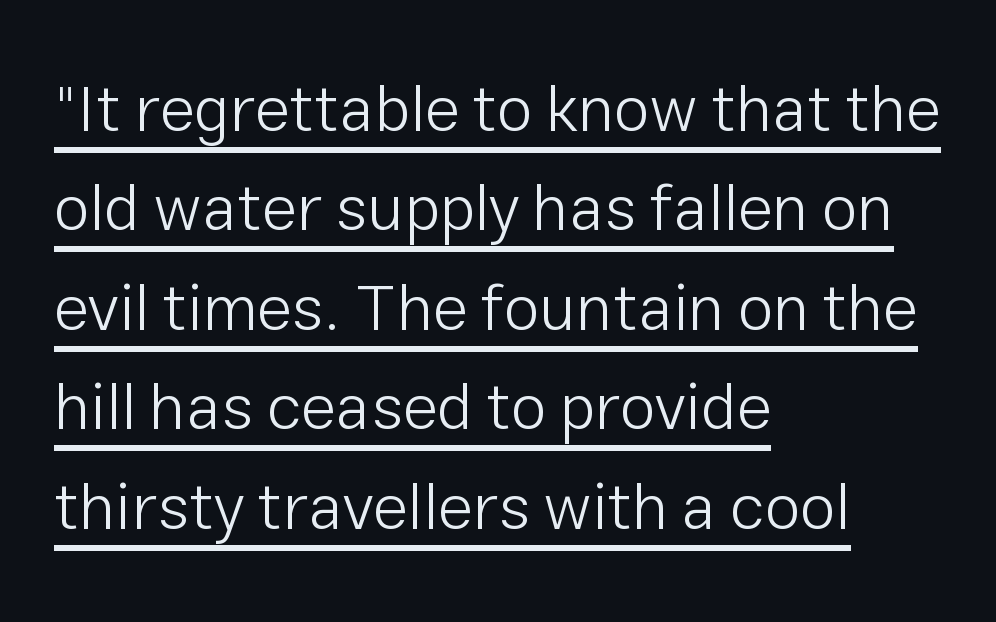
The image shows 65 px light sans-serif type, upright; set left-aligned, normal line spacing (1.53x), normal letter spacing, underlined; low stroke contrast and a medium x-height.
